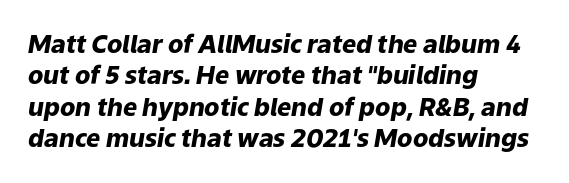
{"italic": "yes", "lean": "right", "slant_degrees": 9, "bold": "yes", "underline": "no", "align": "left", "line_spacing": "normal", "line_spacing_ratio": 1.26, "letter_spacing": "normal", "letter_spacing_em": 0.0, "glyph_px": 25}
